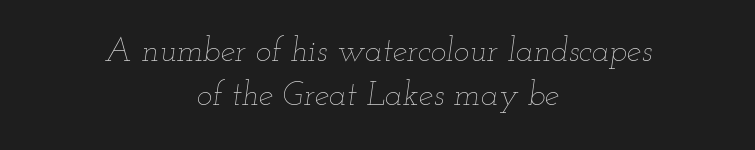
The image shows 33 px thin, wide type, italic (leaning right); set centered, normal line spacing (1.33x), normal letter spacing, not underlined; low stroke contrast and a small x-height.
